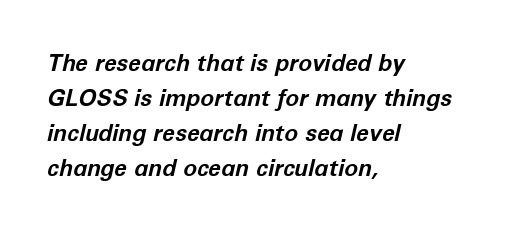
The image shows 23 px bold type, italic (leaning right); set left-aligned, normal line spacing (1.52x), normal letter spacing, not underlined.
